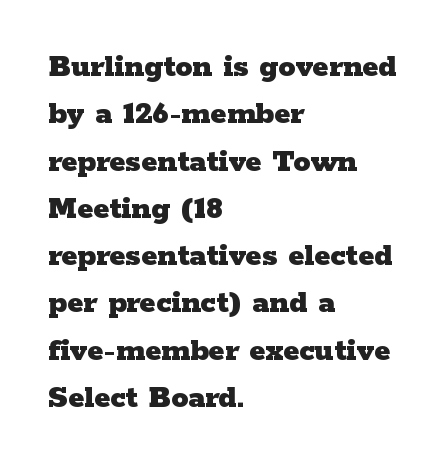
The passage shown stacks its lines at a standard gap. The rendering uses a bold face; every stroke is thick and dark. Visually the block forms a straight wall on the left and a jagged coastline on the right. The typography opts for an upright posture over an oblique one.
